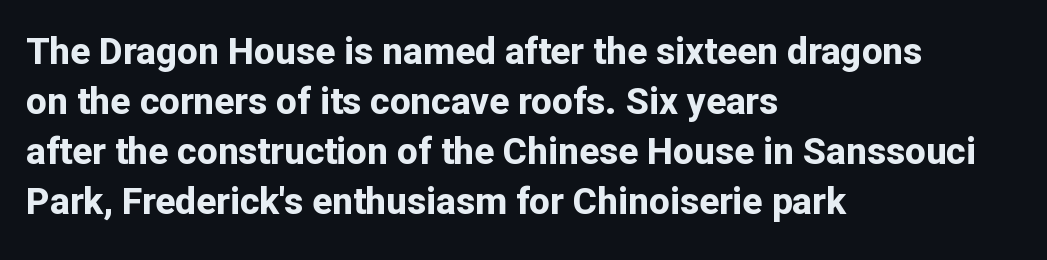
Q: Is the text bold? A: Yes.
Q: Is the text italic (slanted)? A: No, it is upright.
Q: Is the typeface a serif or a sans-serif typeface? A: Sans-serif.
Q: Is the text underlined? A: No.
Q: How is the paragraph aligned? A: Left-aligned.
Q: Is the spacing between letters normal or unusually wide? A: Normal.
Q: Is the spacing between lines tight, normal or loose? A: Normal.
Q: Width (condensed, normal, or wide)? A: Normal.
Q: Stroke contrast? A: Low.
Q: x-height? A: Medium.
Q: Monospaced? A: No.
